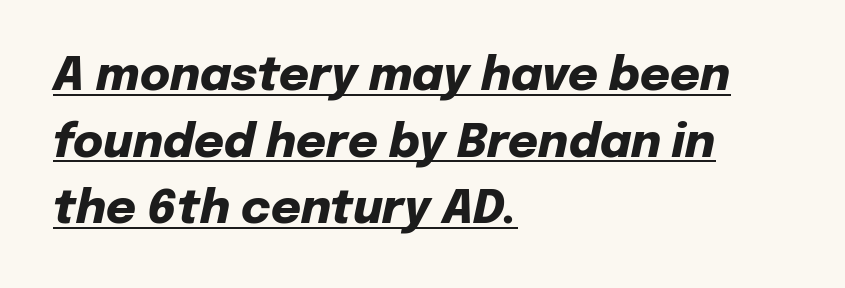
{"italic": "yes", "lean": "right", "slant_degrees": 12, "bold": "yes", "weight": "heavy", "width": "normal", "stroke_contrast": "low", "x_height": "medium", "monospaced": "no", "underline": "yes", "align": "left", "line_spacing": "normal", "line_spacing_ratio": 1.45, "letter_spacing": "normal", "letter_spacing_em": 0.0, "glyph_px": 46}
